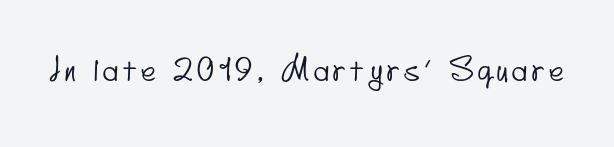
The image shows 31 px condensed sans-serif type; set not underlined; low stroke contrast and a small x-height.
